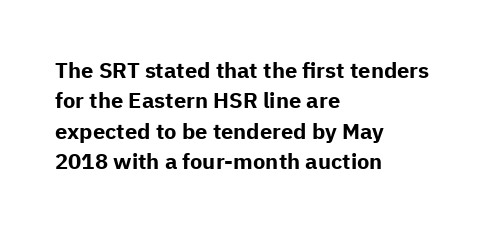
The paragraph shown leans on its left margin. The glyphs have the mass of a bold cut. How are the letters spaced? Ordinarily, with no added tracking. This sample uses an upright cut, with every glyph sitting square on the baseline.
